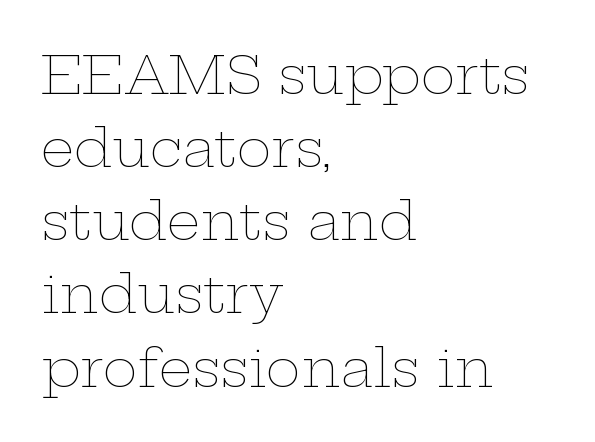
{"italic": "no", "bold": "no", "weight": "thin", "width": "wide", "stroke_contrast": "low", "x_height": "medium", "monospaced": "no", "underline": "no", "align": "left", "line_spacing": "normal", "line_spacing_ratio": 1.38, "letter_spacing": "normal", "letter_spacing_em": 0.0, "glyph_px": 53}
